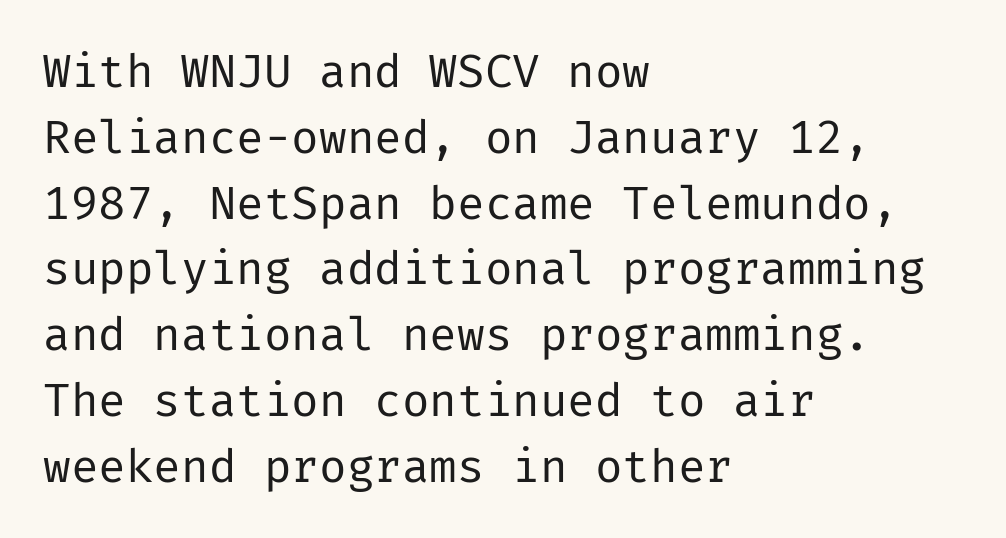
Q: Is the text bold? A: No.
Q: Is the text italic (slanted)? A: No, it is upright.
Q: Is the typeface a serif or a sans-serif typeface? A: Sans-serif.
Q: Is the text underlined? A: No.
Q: How is the paragraph aligned? A: Left-aligned.
Q: Is the spacing between letters normal or unusually wide? A: Normal.
Q: Is the spacing between lines tight, normal or loose? A: Normal.
Q: Width (condensed, normal, or wide)? A: Normal.
Q: Stroke contrast? A: Low.
Q: x-height? A: Medium.
